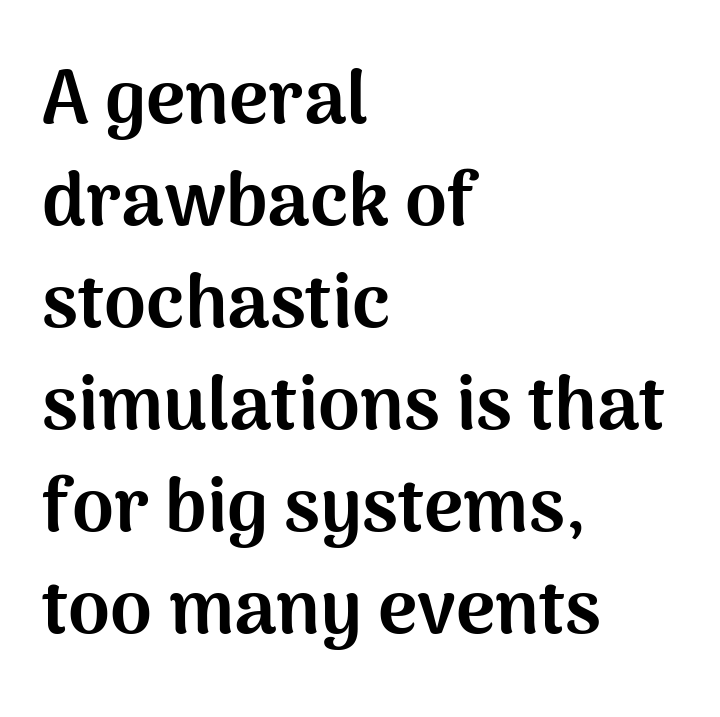
The image shows 75 px bold sans-serif type, upright; set left-aligned, normal line spacing (1.36x), normal letter spacing, not underlined; medium stroke contrast and a medium x-height.
